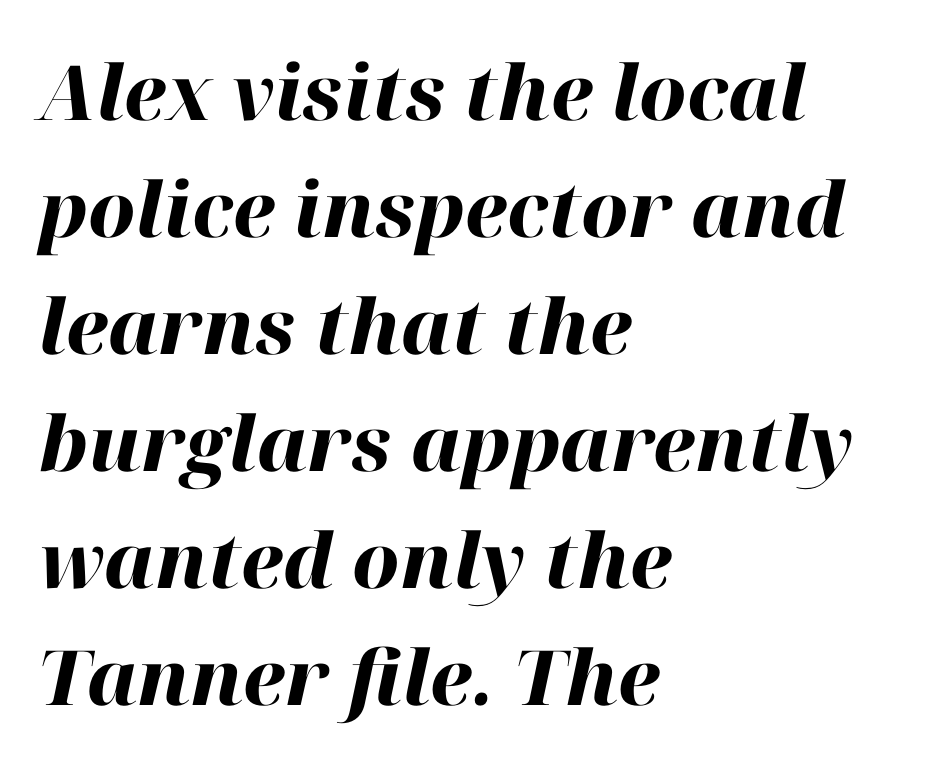
Emphasis-style slanted type is in use. Words appear dense and cohesive because spacing is normal. The passage shown is emphatically bold. Regular leading.
